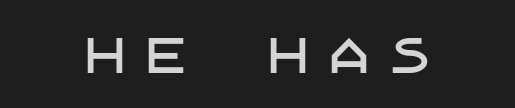
The image shows 46 px sans-serif type, upright; set unusually wide letter spacing (+0.33 em), not underlined; low stroke contrast and a large x-height.
